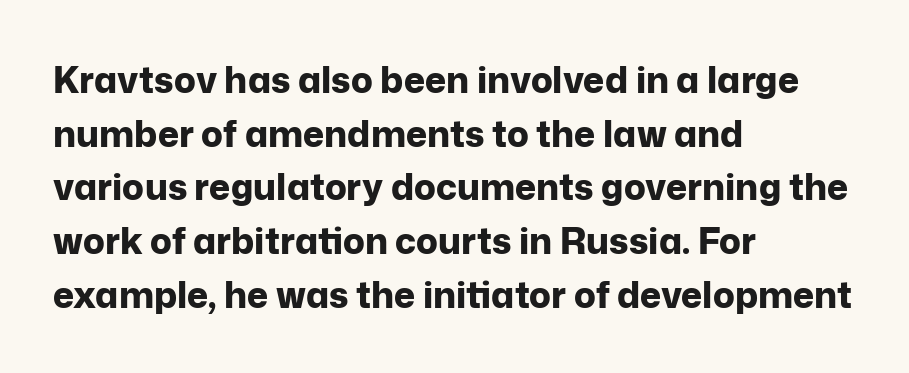
The image shows 36 px bold sans-serif type, upright; set left-aligned, normal line spacing (1.49x), normal letter spacing, not underlined; low stroke contrast and a medium x-height.
